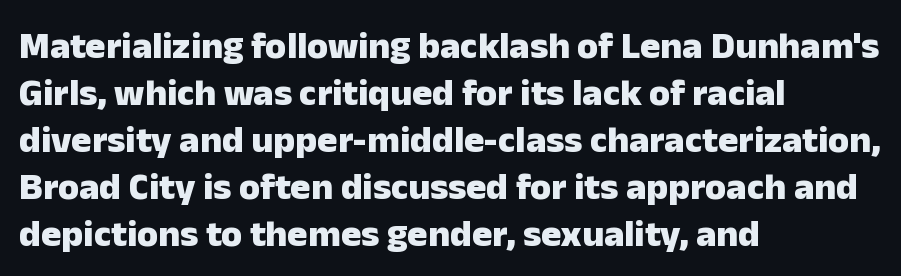
Q: Is the text bold? A: Yes.
Q: Is the text italic (slanted)? A: No, it is upright.
Q: Is the typeface a serif or a sans-serif typeface? A: Sans-serif.
Q: Is the text underlined? A: No.
Q: How is the paragraph aligned? A: Left-aligned.
Q: Is the spacing between letters normal or unusually wide? A: Normal.
Q: Width (condensed, normal, or wide)? A: Normal.
Q: Stroke contrast? A: Low.
Q: x-height? A: Medium.
Q: Monospaced? A: No.
